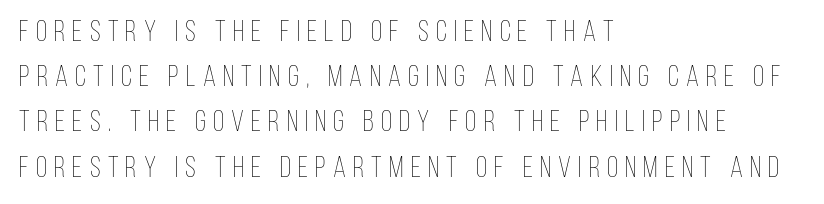
Vertical stems look standard width or narrower in stroke. Is there much room between lines? A standard amount, neither cramped nor airy. A student would call this left alignment; a typographer would say flush left, rag right. Note the varied advance widths — an 'i' is clearly narrower than an 'm'. Italic: no, the glyphs are upright roman.
